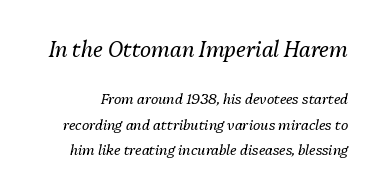
Q: Is the text bold? A: No.
Q: Is the text italic (slanted)? A: Yes, it leans right by about 13 degrees.
Q: Is the text underlined? A: No.
Q: Is the spacing between letters normal or unusually wide? A: Normal.
Q: Which block of text is set in a larger size, the first (top) or the second (bottom)? A: The first (top) one.
